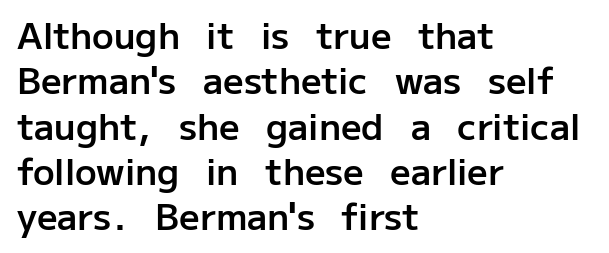
This sample uses an upright cut, with every glyph sitting square on the baseline. Compared with an ordinary text face, these strokes are moderately heavier — a semibold. These lines keep a tight, regular rhythm from letter to letter. Serif or sans? Sans — the stroke terminals are bare. Honestly, the row spacing looks completely unremarkable. All the whitespace from short lines collects on the right.
